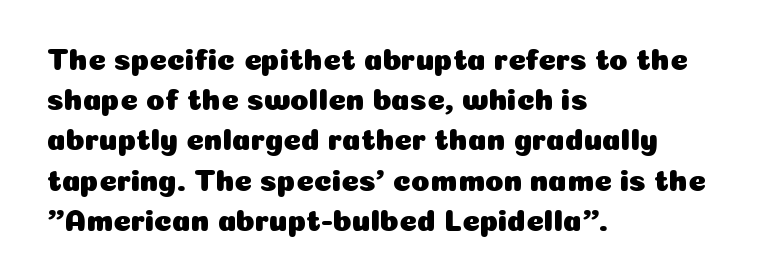
The image shows 30 px sans-serif type, upright; set left-aligned, normal line spacing (1.34x), normal letter spacing, not underlined; low stroke contrast and a medium x-height.
